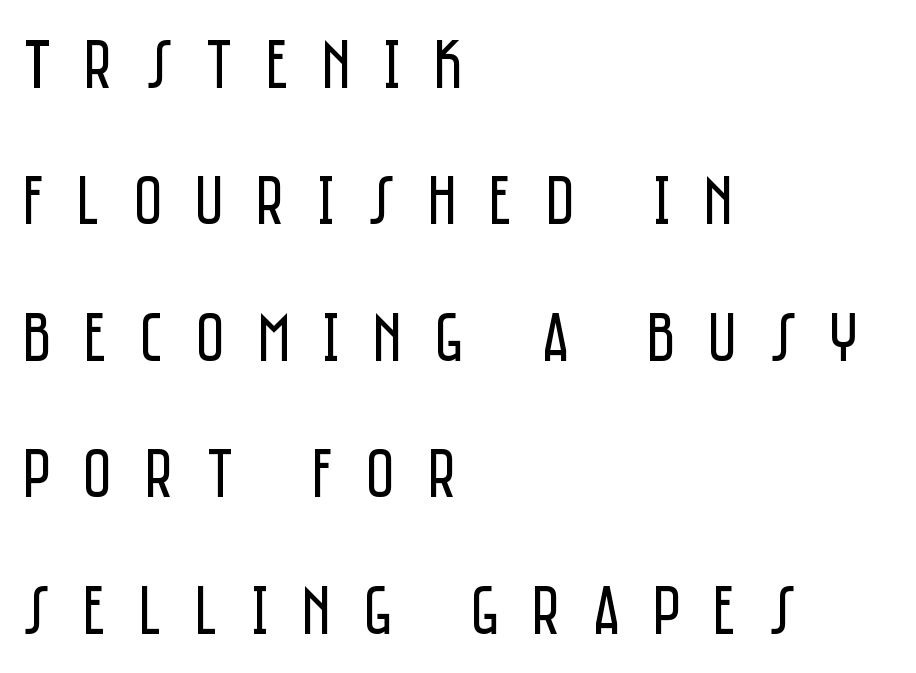
This reads as an unemphasized weight, regular at the heaviest. Do the letters lean? They stand straight. A typesetter would call this proportional, since set widths differ per character. Look at the bottom of the vertical strokes: they stop flat, with no serifs. Nobody drew a line under any word here.
